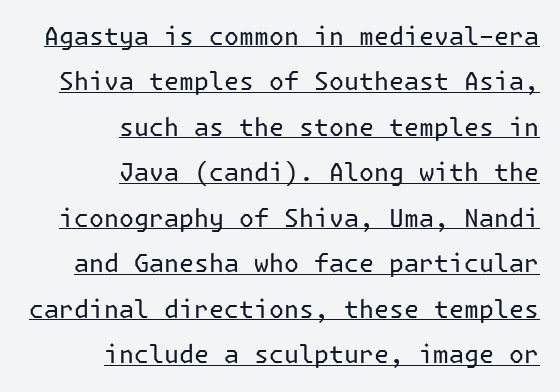
The typeface has the unassuming heft of standard copy or less. All the whitespace from short lines collects on the left. Tracking here is standard; glyphs follow each other at the usual distance. A typesetter would mark this as roman, not italic.
